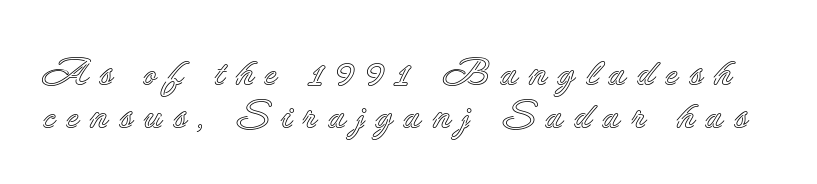
The image shows 39 px text type; set tight line spacing (1.1x), unusually wide letter spacing (+0.27 em), not underlined; a small x-height.
